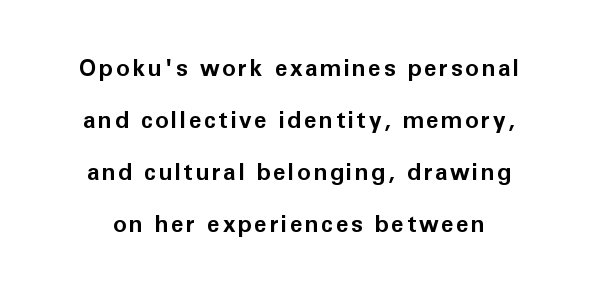
The image shows 23 px bold type, upright; set loose line spacing (2.26x), not underlined.
